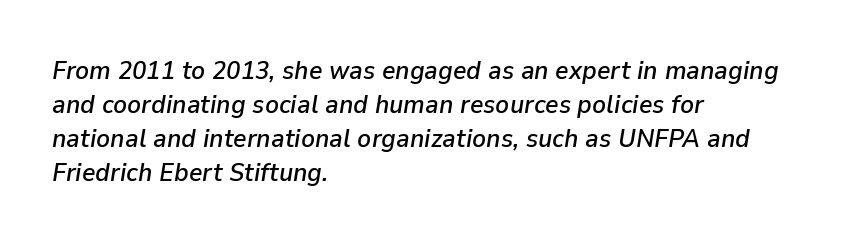
Q: Is the text italic (slanted)? A: Yes, it leans right by about 9 degrees.
Q: Is the text underlined? A: No.
Q: How is the paragraph aligned? A: Left-aligned.
Q: Is the spacing between letters normal or unusually wide? A: Normal.
Q: Is the spacing between lines tight, normal or loose? A: Normal.
